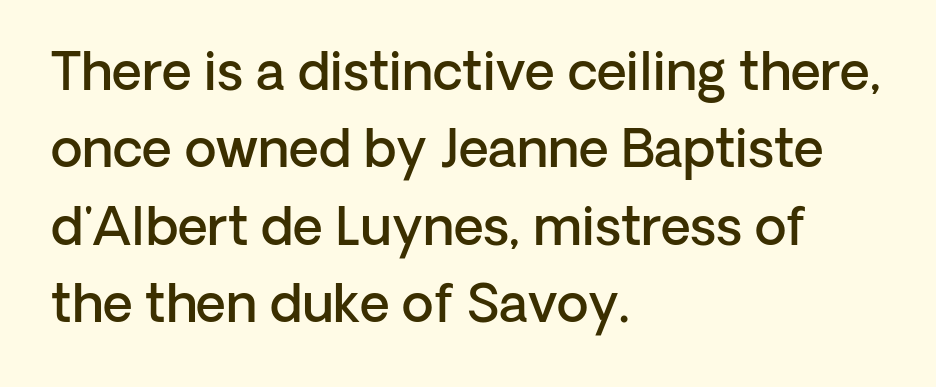
The specimen omits any rule beneath the text block's lines. The lines are quadded left. The block of text has a typical density, with ordinary space between rows. Ascenders rise straight up at ninety degrees.
